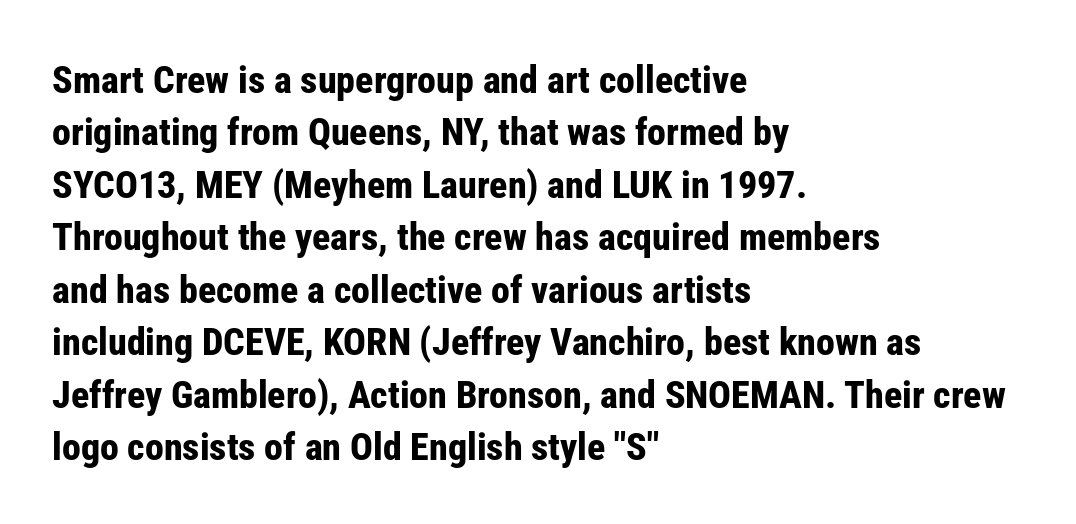
Q: Is the text bold? A: Yes.
Q: Is the text italic (slanted)? A: No, it is upright.
Q: Is the typeface a serif or a sans-serif typeface? A: Sans-serif.
Q: Is the text underlined? A: No.
Q: How is the paragraph aligned? A: Left-aligned.
Q: Is the spacing between letters normal or unusually wide? A: Normal.
Q: Is the spacing between lines tight, normal or loose? A: Normal.
Q: Width (condensed, normal, or wide)? A: Condensed.
Q: Stroke contrast? A: Low.
Q: x-height? A: Medium.
Q: Monospaced? A: No.
